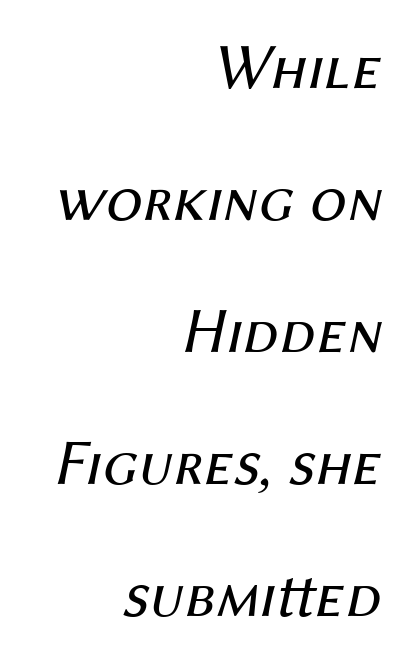
Q: Is the text bold? A: No.
Q: Is the text italic (slanted)? A: Yes, it leans right by about 12 degrees.
Q: Is the text underlined? A: No.
Q: How is the paragraph aligned? A: Right-aligned.
Q: Is the spacing between letters normal or unusually wide? A: Normal.
Q: Is the spacing between lines tight, normal or loose? A: Loose.
Q: Width (condensed, normal, or wide)? A: Normal.
Q: Stroke contrast? A: Medium.
Q: x-height? A: Medium.
Q: Monospaced? A: No.
